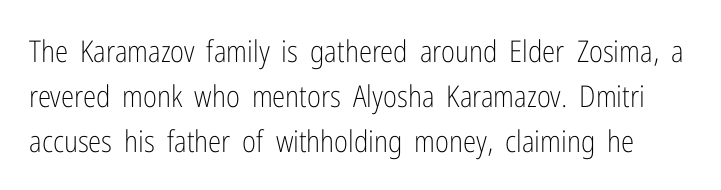
Q: Is the text bold? A: No.
Q: Is the text italic (slanted)? A: No, it is upright.
Q: Is the typeface a serif or a sans-serif typeface? A: Sans-serif.
Q: Is the text underlined? A: No.
Q: Is the spacing between letters normal or unusually wide? A: Normal.
Q: Is the spacing between lines tight, normal or loose? A: Normal.
Q: Width (condensed, normal, or wide)? A: Condensed.
Q: Stroke contrast? A: Low.
Q: x-height? A: Medium.
Q: Monospaced? A: No.
